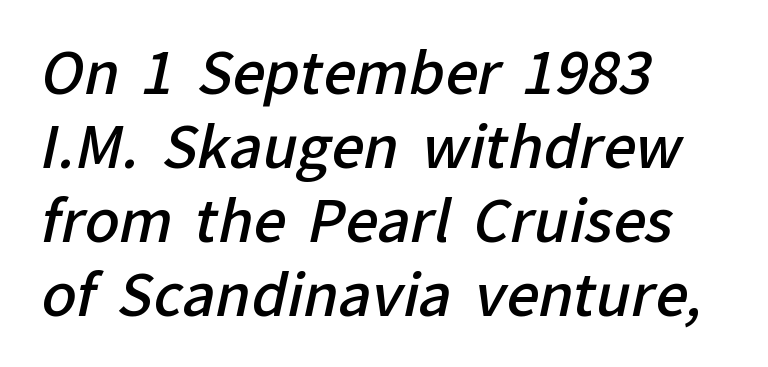
One glance says typical: line gaps are just what's usual. Varying glyph widths throughout — classic text-font behaviour. Bare-footed words on every line. These lines carry some extra weight — a demibold, not a full bold.
